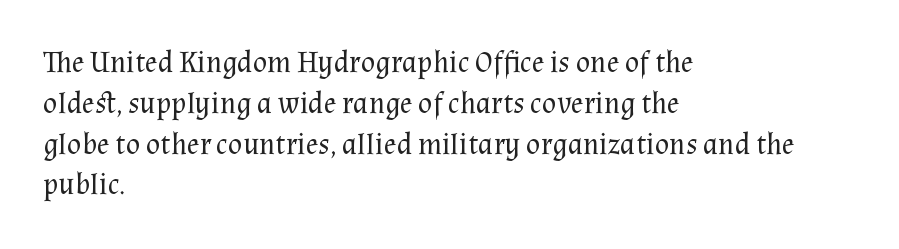
Q: Is the text bold? A: No.
Q: Is the text italic (slanted)? A: No, it is upright.
Q: Is the text underlined? A: No.
Q: How is the paragraph aligned? A: Left-aligned.
Q: Is the spacing between letters normal or unusually wide? A: Normal.
Q: Is the spacing between lines tight, normal or loose? A: Normal.
Q: Width (condensed, normal, or wide)? A: Normal.
Q: Stroke contrast? A: Medium.
Q: x-height? A: Medium.
Q: Monospaced? A: No.
